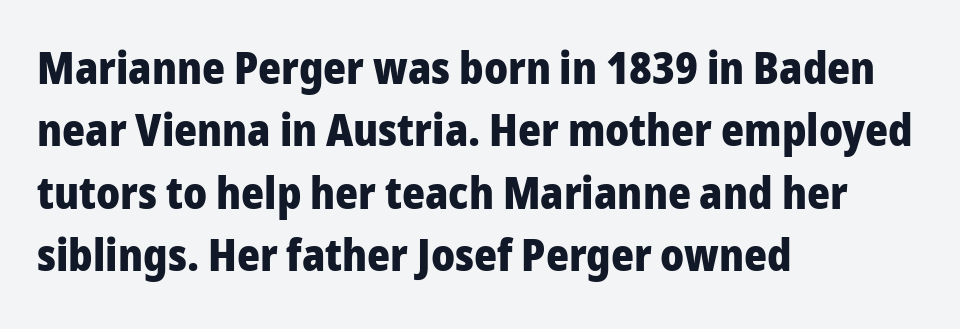
Q: Is the text bold? A: Yes.
Q: Is the text italic (slanted)? A: No, it is upright.
Q: Is the typeface a serif or a sans-serif typeface? A: Sans-serif.
Q: Is the text underlined? A: No.
Q: How is the paragraph aligned? A: Left-aligned.
Q: Is the spacing between letters normal or unusually wide? A: Normal.
Q: Is the spacing between lines tight, normal or loose? A: Normal.
Q: Width (condensed, normal, or wide)? A: Normal.
Q: Stroke contrast? A: Low.
Q: x-height? A: Medium.
Q: Monospaced? A: No.
